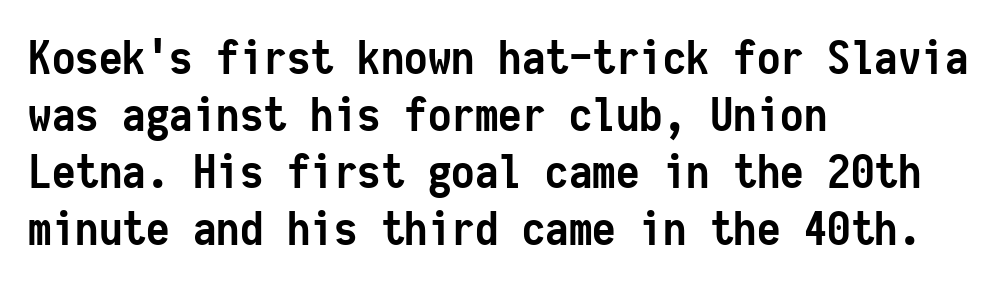
Each letter's strokes conclude bluntly, with no projecting serifs. Where is the straight margin? On the left. Strong, thick strokes mark this as bold type. This sample has the even, mechanical cadence of fixed-width lettering. A bare baseline throughout the passage. Is there any slant? The stems are plumb.
